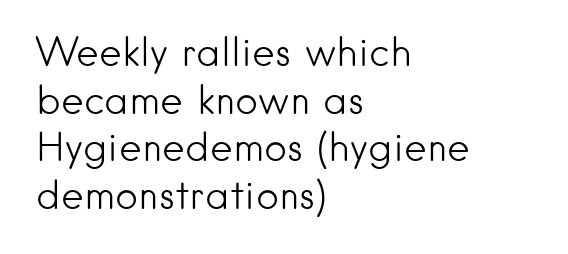
The image shows 39 px light sans-serif type, upright; set left-aligned, line spacing 1.22x, normal letter spacing, not underlined; low stroke contrast and a small x-height.
